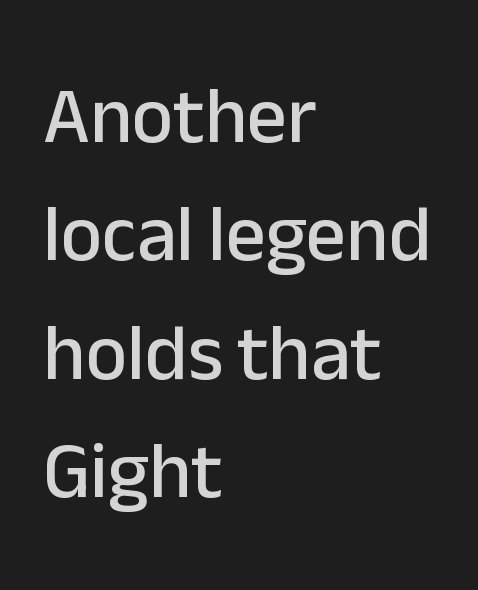
Q: Is the text italic (slanted)? A: No, it is upright.
Q: Is the typeface a serif or a sans-serif typeface? A: Sans-serif.
Q: Is the text underlined? A: No.
Q: How is the paragraph aligned? A: Left-aligned.
Q: Is the spacing between letters normal or unusually wide? A: Normal.
Q: Is the spacing between lines tight, normal or loose? A: Normal.
Q: Width (condensed, normal, or wide)? A: Normal.
Q: Stroke contrast? A: Low.
Q: x-height? A: Medium.
Q: Monospaced? A: No.
